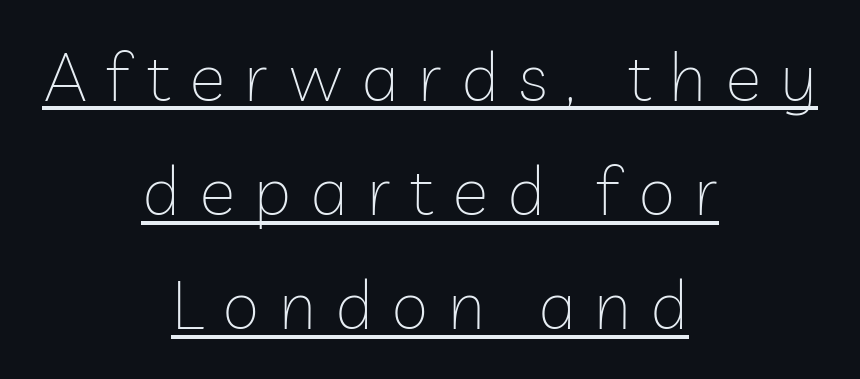
The rendered words wear a rule along their underside. Posture: straight, roman, zero tilt. The rag falls on both sides of this text block equally. Counters stay open thanks to moderate or lighter strokes. This block has exactly the height ordinary leading produces. Here the glyphs are tracked loosely, breaking word shapes into spaced letters.
